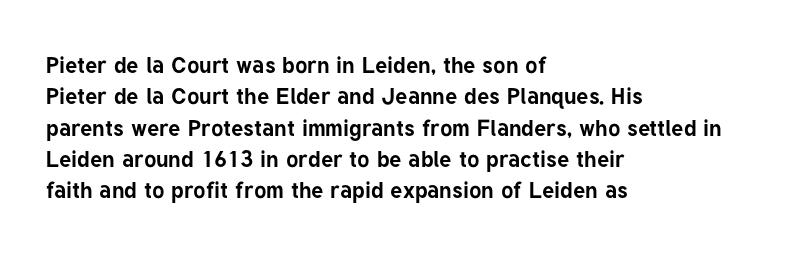
The image shows 23 px bold type, upright; set left-aligned, normal line spacing (1.36x), normal letter spacing, not underlined.
